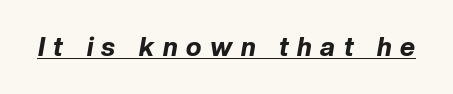
Observe the lean: these are italic letterforms. Summary of weight: heavy, a full bold. Caption: expanded tracking, letters set apart. What decoration does the sample have? An underline.
